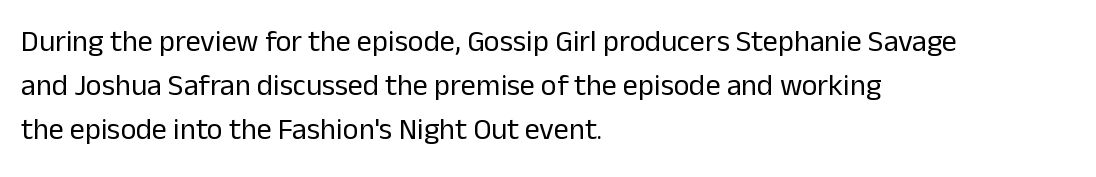
The image shows 30 px regular-weight sans-serif type, upright; set left-aligned, normal line spacing (1.47x), normal letter spacing, not underlined; low stroke contrast and a medium x-height.
